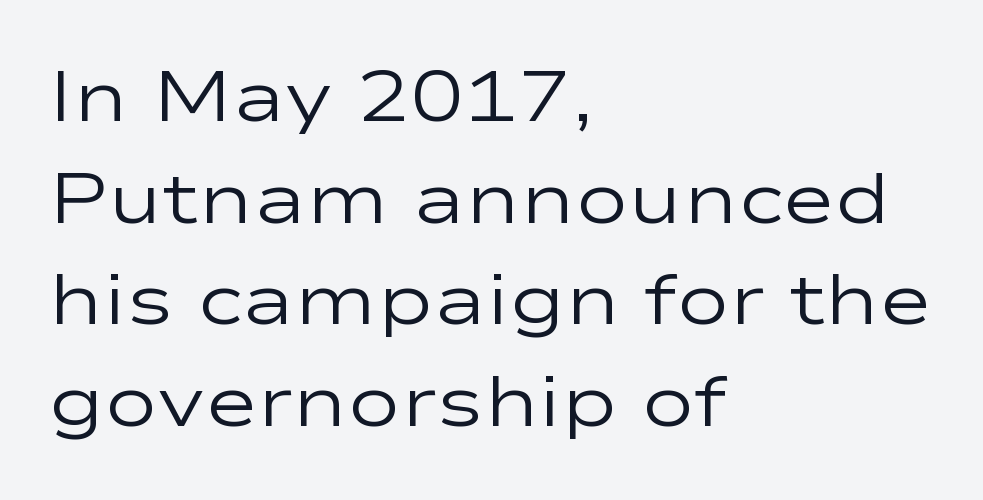
Q: Is the text bold? A: No.
Q: Is the text italic (slanted)? A: No, it is upright.
Q: Is the typeface a serif or a sans-serif typeface? A: Sans-serif.
Q: Is the text underlined? A: No.
Q: How is the paragraph aligned? A: Left-aligned.
Q: Is the spacing between letters normal or unusually wide? A: Normal.
Q: Is the spacing between lines tight, normal or loose? A: Normal.
Q: Width (condensed, normal, or wide)? A: Wide.
Q: Stroke contrast? A: Low.
Q: x-height? A: Medium.
Q: Monospaced? A: No.
